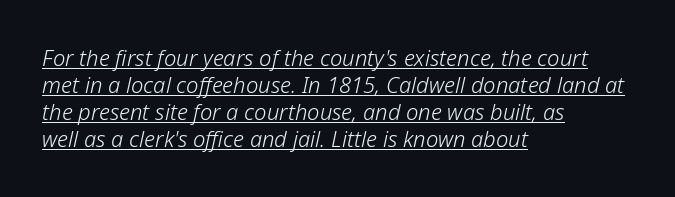
{"italic": "yes", "lean": "right", "slant_degrees": 12, "bold": "no", "underline": "yes", "align": "left", "line_spacing_ratio": 1.23, "letter_spacing": "normal", "letter_spacing_em": 0.0, "glyph_px": 22}
